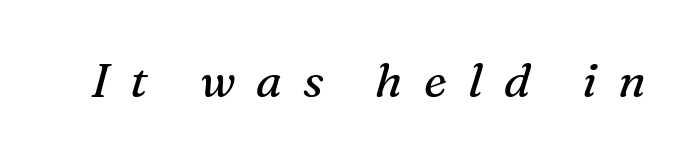
{"serif": "yes", "italic": "yes", "lean": "right", "slant_degrees": 16, "bold": "no", "weight": "regular", "width": "normal", "stroke_contrast": "medium", "x_height": "medium", "monospaced": "no", "underline": "no", "letter_spacing": "wide", "letter_spacing_em": 0.45, "glyph_px": 47}
